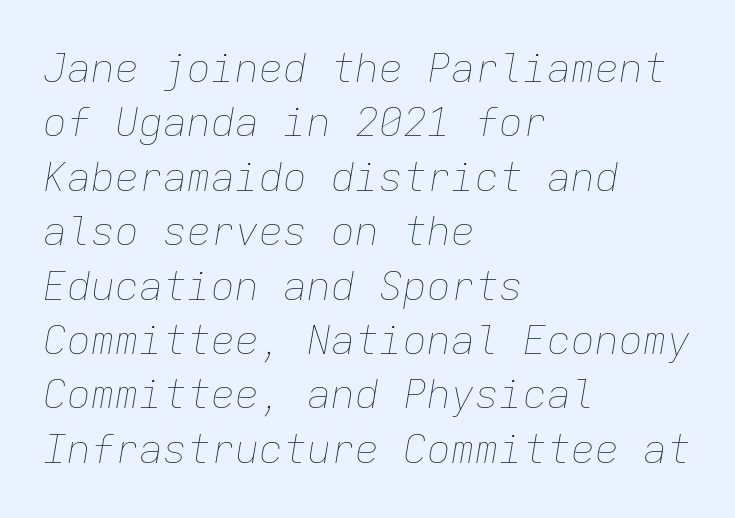
The image shows 40 px thin type, italic (leaning right), monospaced; set left-aligned, normal line spacing (1.36x), normal letter spacing, not underlined; low stroke contrast and a medium x-height.
